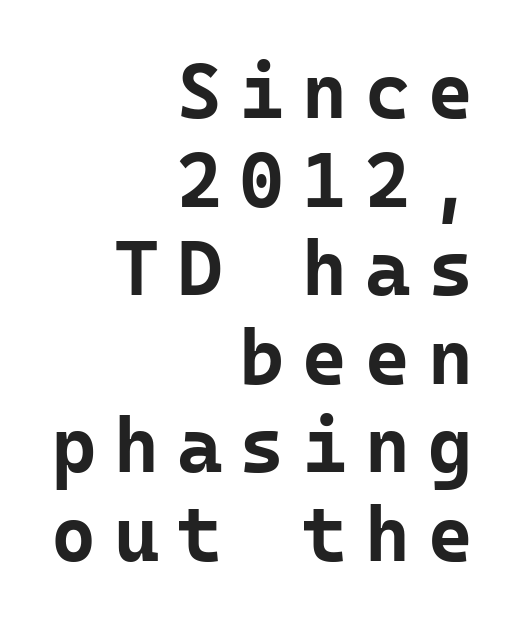
The image shows 77 px bold sans-serif type, upright, monospaced; set right-aligned, tight line spacing (1.15x), unusually wide letter spacing (+0.23 em), not underlined; low stroke contrast and a medium x-height.
